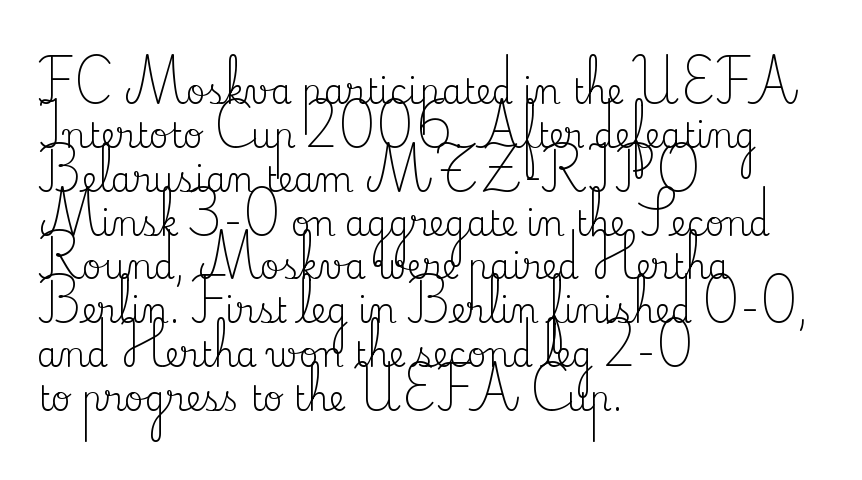
Q: Is the text bold? A: No.
Q: Is the text italic (slanted)? A: No, it is upright.
Q: Is the typeface a serif or a sans-serif typeface? A: Serif.
Q: Is the text underlined? A: No.
Q: How is the paragraph aligned? A: Left-aligned.
Q: Is the spacing between letters normal or unusually wide? A: Normal.
Q: Is the spacing between lines tight, normal or loose? A: Normal.
Q: Width (condensed, normal, or wide)? A: Normal.
Q: Stroke contrast? A: Medium.
Q: x-height? A: Small.
Q: Monospaced? A: No.
